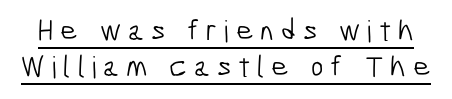
Serif or sans? Sans — the stroke terminals are bare. Stem width sits at or under what a default text font uses. What decoration does the sample have? An underline. This sample uses expanded letter spacing, leaving extra air between glyphs. Spacing verdict: proportional, widths tailored to each character.
